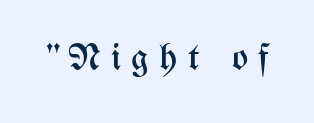
Q: Is the text bold? A: No.
Q: Is the text italic (slanted)? A: No, it is upright.
Q: Is the text underlined? A: No.
Q: Is the spacing between letters normal or unusually wide? A: Unusually wide.
Q: Width (condensed, normal, or wide)? A: Condensed.
Q: Stroke contrast? A: Medium.
Q: x-height? A: Medium.
Q: Monospaced? A: No.
